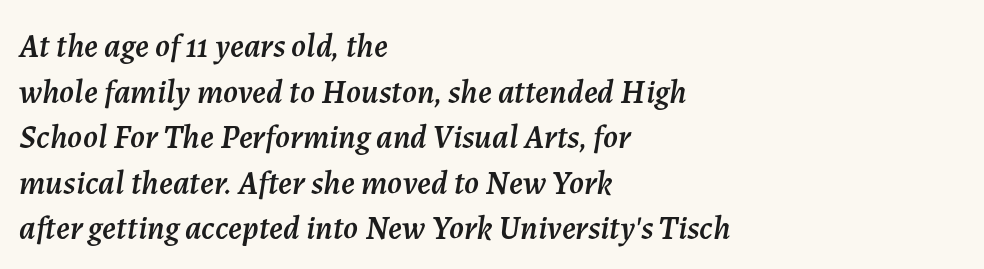
Q: Is the text italic (slanted)? A: Yes, it leans right by about 7 degrees.
Q: Is the text underlined? A: No.
Q: How is the paragraph aligned? A: Left-aligned.
Q: Is the spacing between letters normal or unusually wide? A: Normal.
Q: Is the spacing between lines tight, normal or loose? A: Normal.
Q: Width (condensed, normal, or wide)? A: Normal.
Q: Stroke contrast? A: Medium.
Q: x-height? A: Medium.
Q: Monospaced? A: No.
